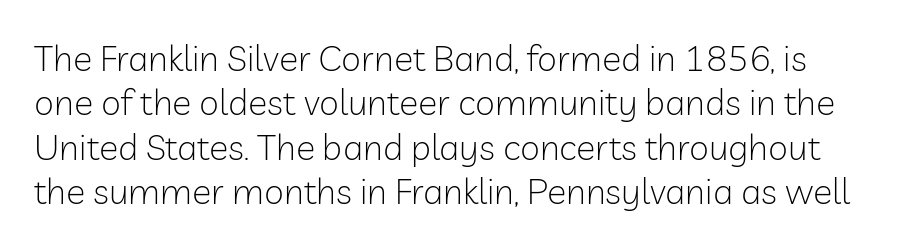
The letters advance in unequal steps, a hallmark of proportional type. Examine the stroke ends and you'll find no serifs. You could call the tracking neutral — neither tight nor loose. The gap between lines stays unmarked.
